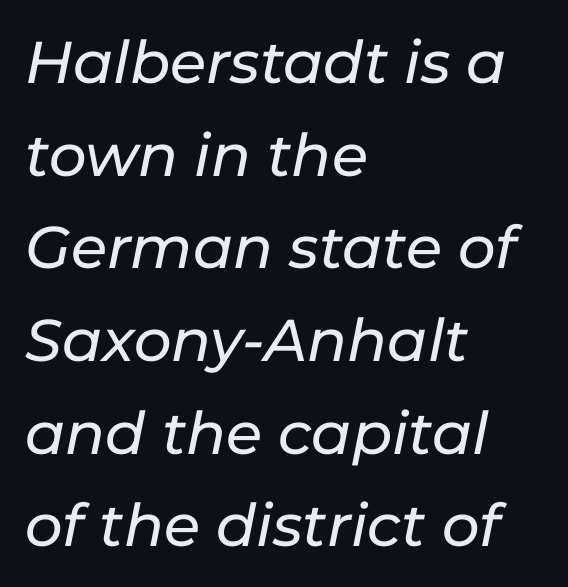
Note the varied advance widths — an 'i' is clearly narrower than an 'm'. The compositor pushed each line to the left boundary. This rendering features lettering with no underline. Regarding leading, the lines here are spaced in the standard way.
